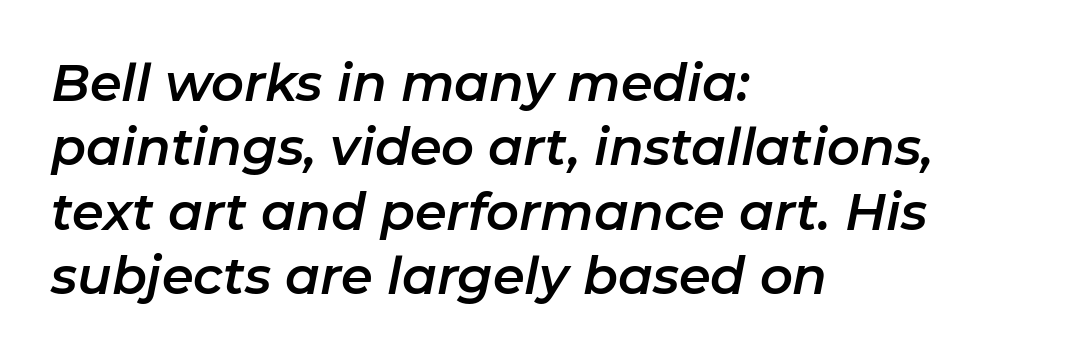
The image shows 51 px text type, italic (leaning right); set left-aligned, normal line spacing (1.26x), normal letter spacing, not underlined; low stroke contrast and a medium x-height.
